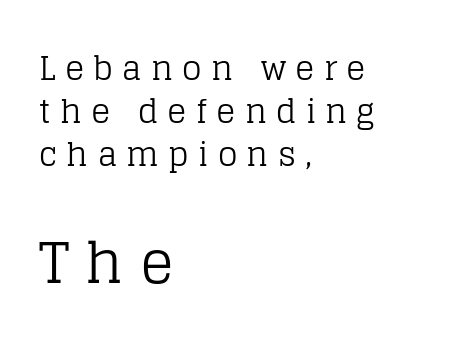
The image shows 56 px regular-weight serif type, upright; set left-aligned, normal line spacing (1.34x), unusually wide letter spacing (+0.29 em), not underlined; the second (bottom) block is 1.75x larger; low stroke contrast and a large x-height.
